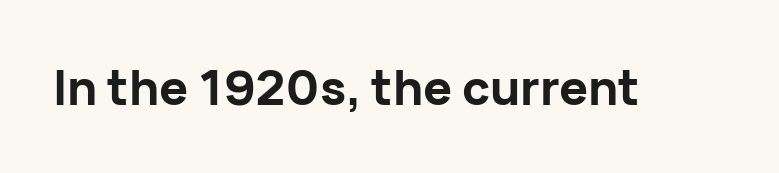
{"serif": "no", "italic": "no", "bold": "yes", "weight": "bold", "width": "normal", "stroke_contrast": "low", "x_height": "medium", "monospaced": "no", "underline": "no", "letter_spacing": "normal", "letter_spacing_em": 0.0, "glyph_px": 48}
